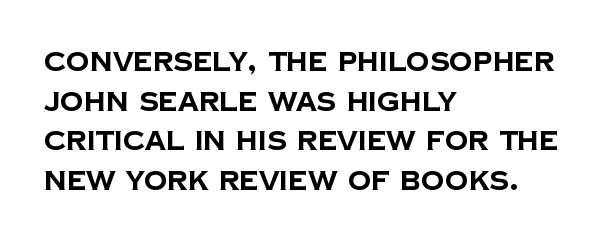
Casual observation: everything's shoved over to the left. Decoration check: the copy has no underline. Quick note: interline space is typical. Weight check: bold — yes, fully. How are the letters spaced? Ordinarily, with no added tracking.
